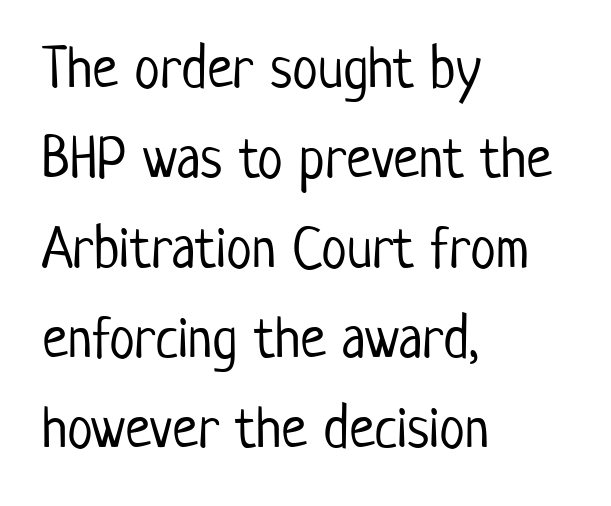
{"serif": "no", "italic": "no", "bold": "no", "weight": "light", "width": "condensed", "stroke_contrast": "low", "x_height": "medium", "monospaced": "no", "underline": "no", "align": "left", "line_spacing": "normal", "line_spacing_ratio": 1.55, "letter_spacing": "normal", "letter_spacing_em": 0.0, "glyph_px": 58}
